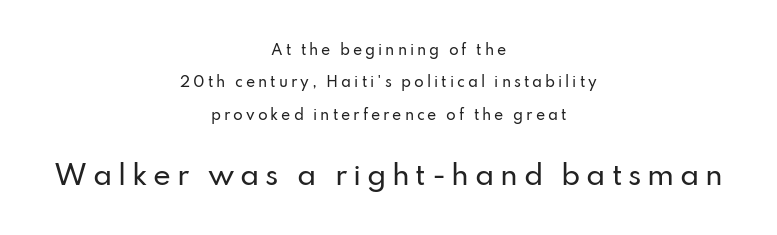
Baseline-to-baseline distance is far greater than the letter height. A clean baseline with only descenders dipping below it. Both edges are ragged and mirror each other, which tells us the setting is centered. The block sitting lower on the canvas is the one with enlarged characters. If you drew a line through each stem, it would be perfectly vertical. Compared with typical body copy, the letter spacing here is much looser.
